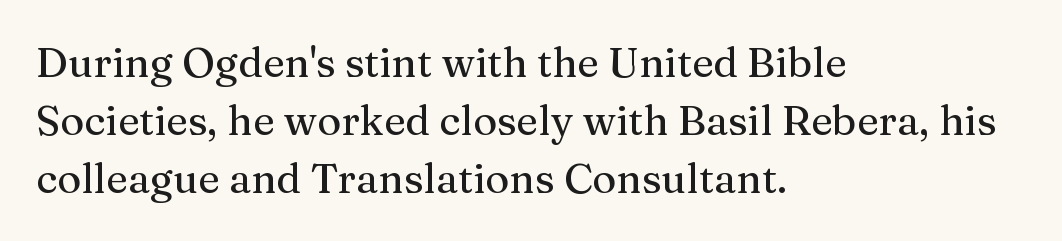
{"serif": "yes", "italic": "no", "width": "normal", "stroke_contrast": "medium", "x_height": "medium", "monospaced": "no", "underline": "no", "align": "left", "line_spacing": "normal", "line_spacing_ratio": 1.42, "letter_spacing": "normal", "letter_spacing_em": 0.0, "glyph_px": 41}
